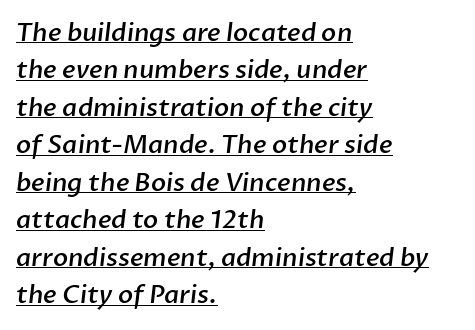
The image shows 25 px text type; set left-aligned, normal line spacing (1.5x), normal letter spacing, underlined.
